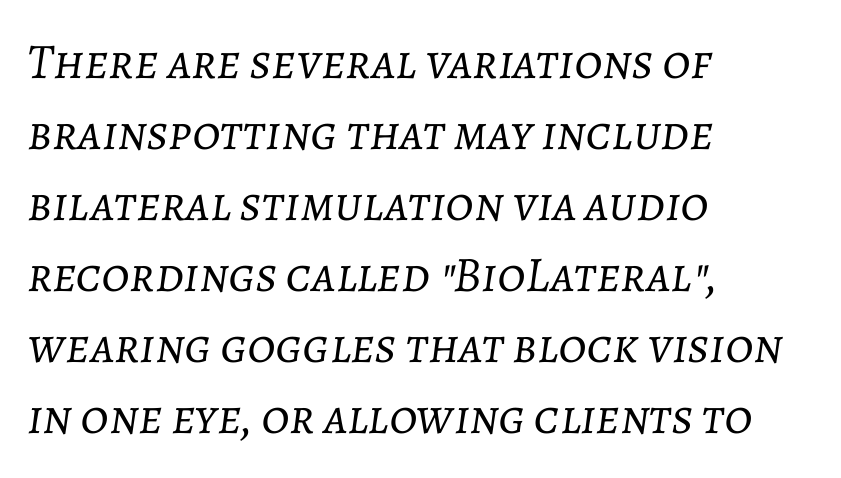
A bare baseline throughout the passage. If you drew a ruler down the left edge, every line would touch it. These lines are rendered in a variable-pitch font. Does the lettering tilt? It does — this is italic.
